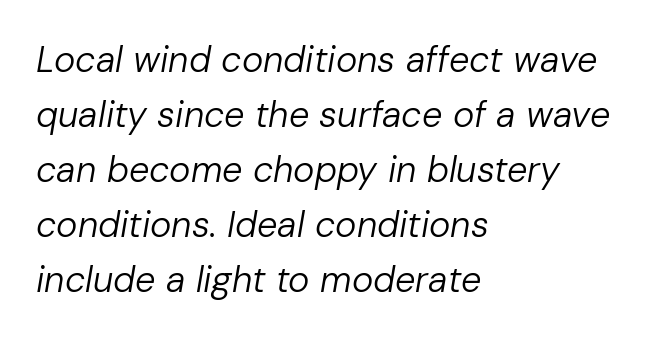
Q: Is the text bold? A: No.
Q: Is the text italic (slanted)? A: Yes, it leans right by about 10 degrees.
Q: Is the text underlined? A: No.
Q: How is the paragraph aligned? A: Left-aligned.
Q: Is the spacing between letters normal or unusually wide? A: Normal.
Q: Is the spacing between lines tight, normal or loose? A: Normal.
Q: Width (condensed, normal, or wide)? A: Normal.
Q: Stroke contrast? A: Low.
Q: x-height? A: Medium.
Q: Monospaced? A: No.
